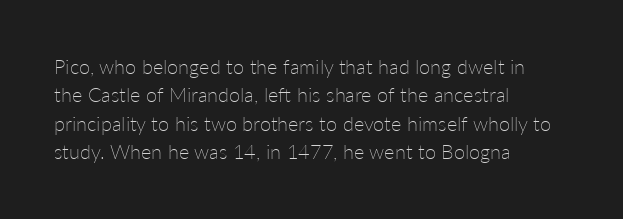
Q: Is the text bold? A: No.
Q: Is the text italic (slanted)? A: No, it is upright.
Q: Is the text underlined? A: No.
Q: How is the paragraph aligned? A: Left-aligned.
Q: Is the spacing between letters normal or unusually wide? A: Normal.
Q: Is the spacing between lines tight, normal or loose? A: Normal.
